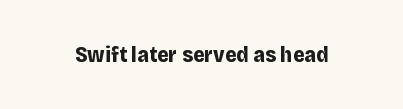
Short note: letters normally spaced. Words float on clear page, feet unadorned. The letters stand upright; this is a roman face. Heavy, bold letterforms.
